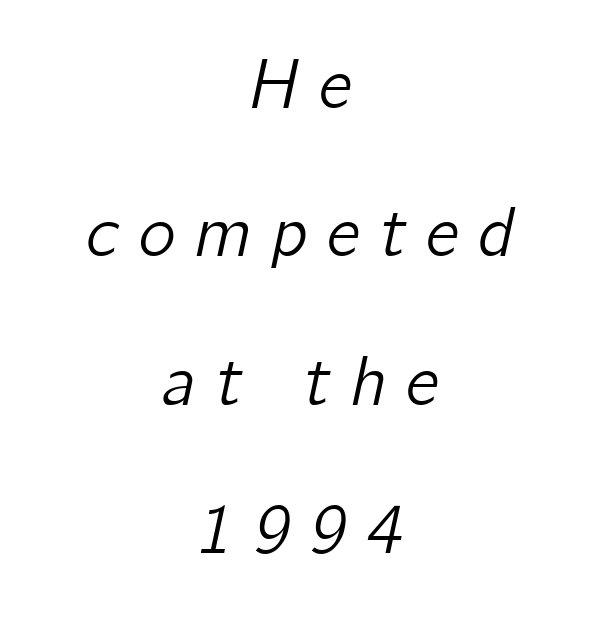
Vertical spacing — loose. Designer's note — italics engaged. Looks like regular typesetting: each glyph gets only the width it needs. Does the copy run flush right? No — it is centered line by line.
